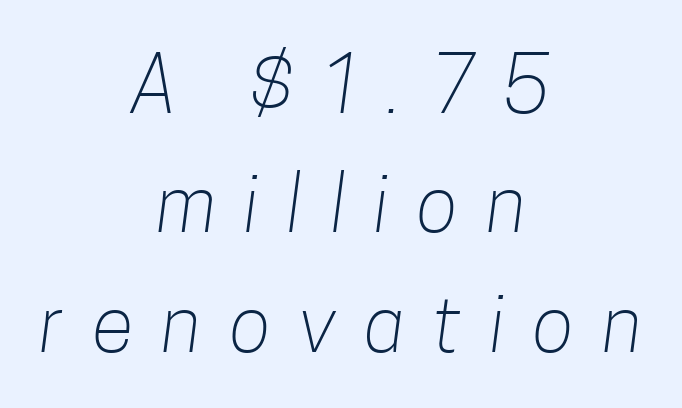
The image shows 77 px light, condensed sans-serif type; set centered, normal line spacing (1.55x), unusually wide letter spacing (+0.37 em), not underlined; low stroke contrast and a medium x-height.
